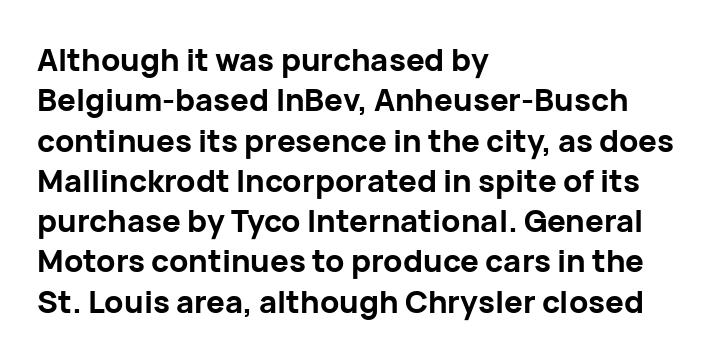
Stroke thickness is high; the sample reads as a true bold. Here the designer chose a conventional face with non-uniform glyph widths. Each line starts at the same left margin while the right side varies. The typeface chosen for these lines omits serifs. Normally led — the rows are evenly, conventionally spaced. Ascenders rise straight up at ninety degrees.
